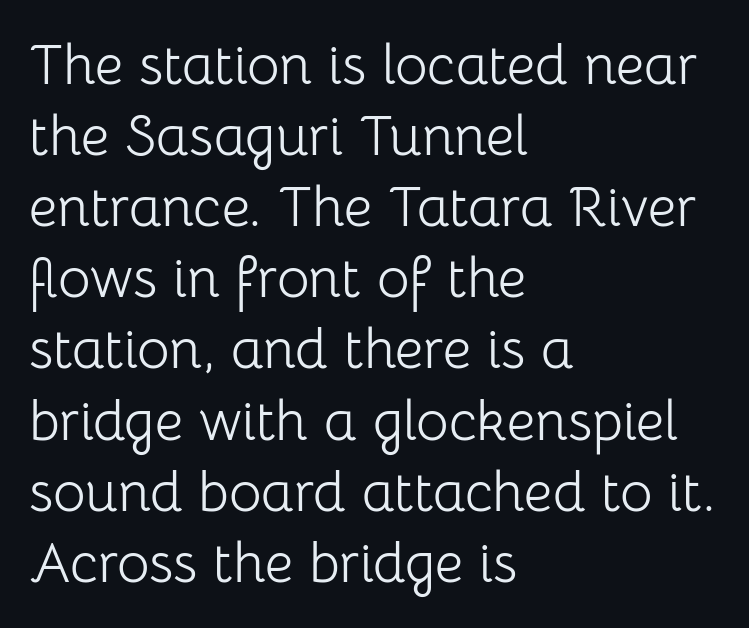
Do the characters align in a grid? No, the font is proportional. The rag falls on the right side of this text block. Caption: face not bold, strokes unweighted. Descenders are the only things crossing below the line.
